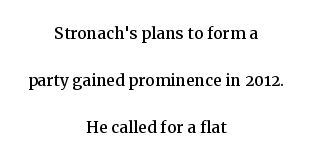
Q: Is the text italic (slanted)? A: No, it is upright.
Q: Is the text underlined? A: No.
Q: How is the paragraph aligned? A: Centered.
Q: Is the spacing between letters normal or unusually wide? A: Normal.
Q: Is the spacing between lines tight, normal or loose? A: Loose.
